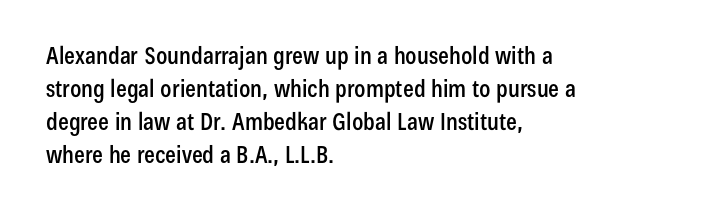
The image shows 24 px text type, upright; set left-aligned, normal line spacing (1.37x), normal letter spacing, not underlined.
